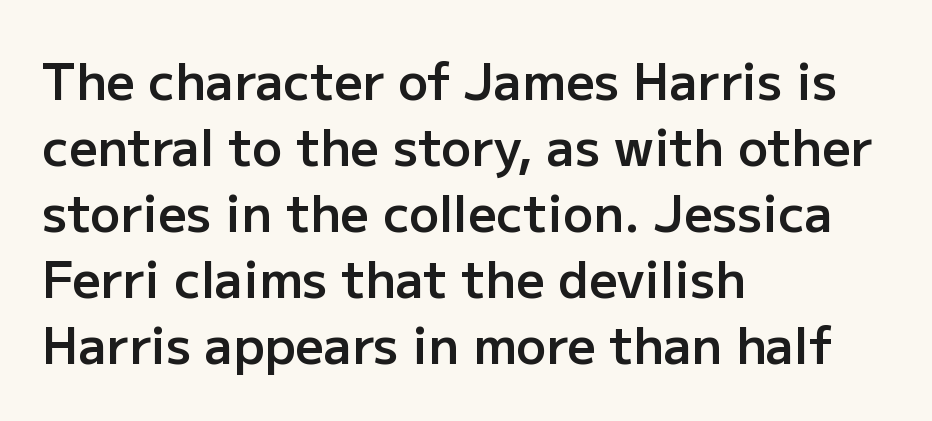
The image shows 50 px semibold sans-serif type, upright; set left-aligned, normal line spacing (1.32x), normal letter spacing, not underlined; low stroke contrast and a medium x-height.
